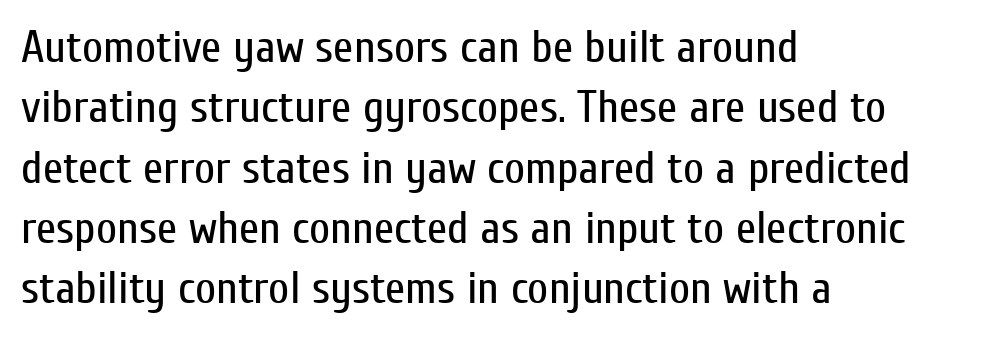
Q: Is the text bold? A: No.
Q: Is the text italic (slanted)? A: No, it is upright.
Q: Is the typeface a serif or a sans-serif typeface? A: Sans-serif.
Q: Is the text underlined? A: No.
Q: How is the paragraph aligned? A: Left-aligned.
Q: Is the spacing between letters normal or unusually wide? A: Normal.
Q: Is the spacing between lines tight, normal or loose? A: Normal.
Q: Width (condensed, normal, or wide)? A: Condensed.
Q: Stroke contrast? A: Low.
Q: x-height? A: Medium.
Q: Monospaced? A: No.
